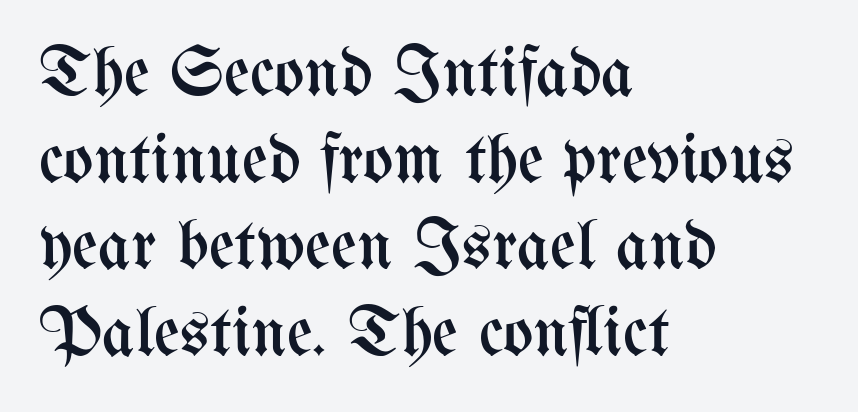
{"italic": "no", "bold": "no", "weight": "regular", "width": "condensed", "stroke_contrast": "medium", "x_height": "medium", "monospaced": "no", "underline": "no", "align": "left", "line_spacing_ratio": 1.22, "letter_spacing": "normal", "letter_spacing_em": 0.0, "glyph_px": 71}
